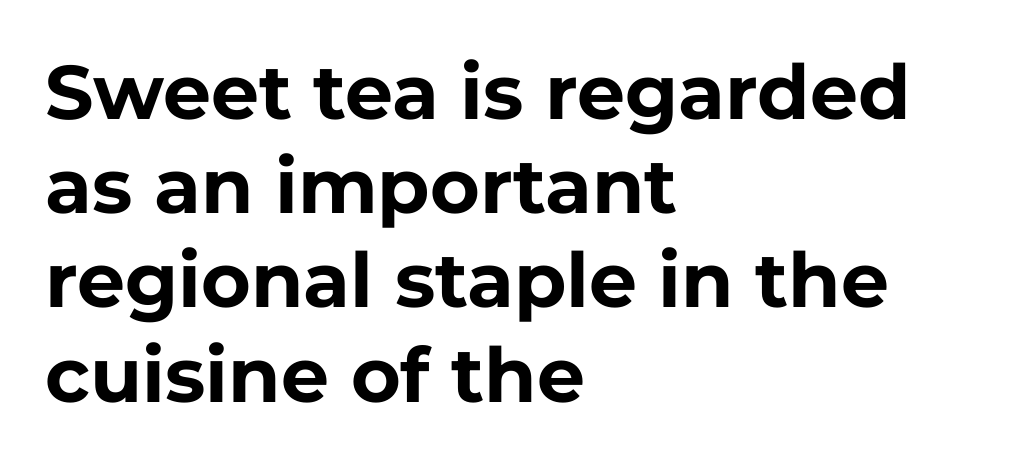
{"serif": "no", "italic": "no", "bold": "yes", "weight": "bold", "width": "normal", "stroke_contrast": "low", "x_height": "medium", "monospaced": "no", "underline": "no", "align": "left", "line_spacing_ratio": 1.24, "letter_spacing": "normal", "letter_spacing_em": 0.0, "glyph_px": 76}
